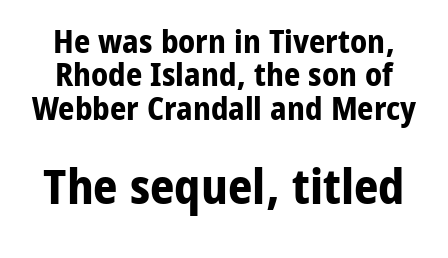
{"serif": "no", "italic": "no", "bold": "yes", "weight": "bold", "width": "normal", "stroke_contrast": "low", "x_height": "medium", "monospaced": "no", "underline": "no", "line_spacing": "tight", "line_spacing_ratio": 1.04, "letter_spacing": "normal", "letter_spacing_em": 0.0, "larger_block": "second", "size_ratio": 1.5, "glyph_px": 48}
